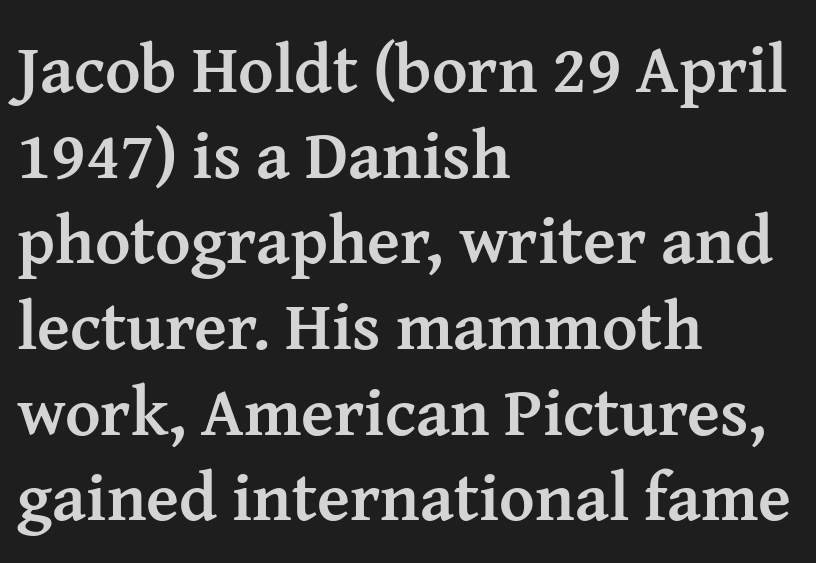
The image shows 68 px semibold serif type, upright; set left-aligned, normal line spacing (1.26x), normal letter spacing, not underlined; medium stroke contrast and a medium x-height.
